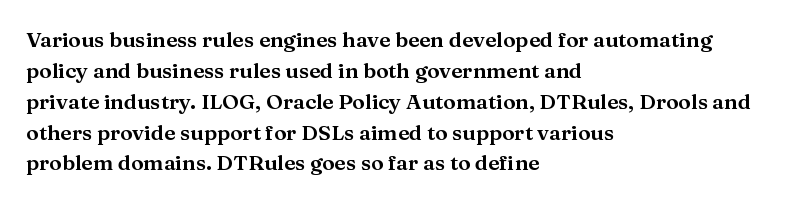
The image shows 21 px text type, upright; set left-aligned, normal line spacing (1.47x), normal letter spacing, not underlined.
